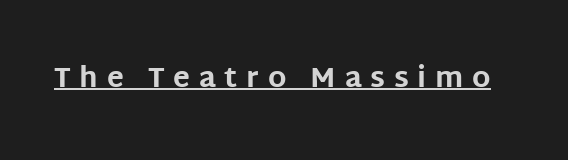
Q: Is the text bold? A: Yes.
Q: Is the text italic (slanted)? A: No, it is upright.
Q: Is the typeface a serif or a sans-serif typeface? A: Sans-serif.
Q: Is the text underlined? A: Yes.
Q: Is the spacing between letters normal or unusually wide? A: Unusually wide.
Q: Width (condensed, normal, or wide)? A: Normal.
Q: Stroke contrast? A: Low.
Q: x-height? A: Large.
Q: Monospaced? A: No.
